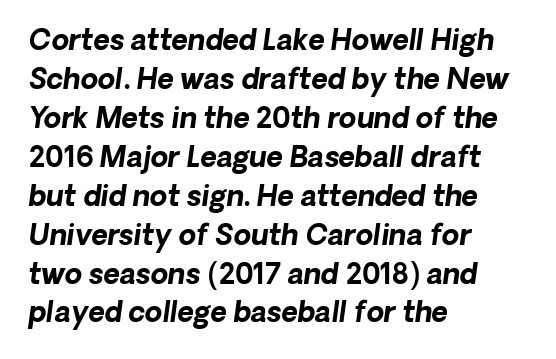
{"serif": "no", "bold": "yes", "weight": "bold", "width": "normal", "stroke_contrast": "low", "x_height": "medium", "monospaced": "no", "underline": "no", "align": "left", "line_spacing": "normal", "line_spacing_ratio": 1.39, "letter_spacing": "normal", "letter_spacing_em": 0.0, "glyph_px": 28}
